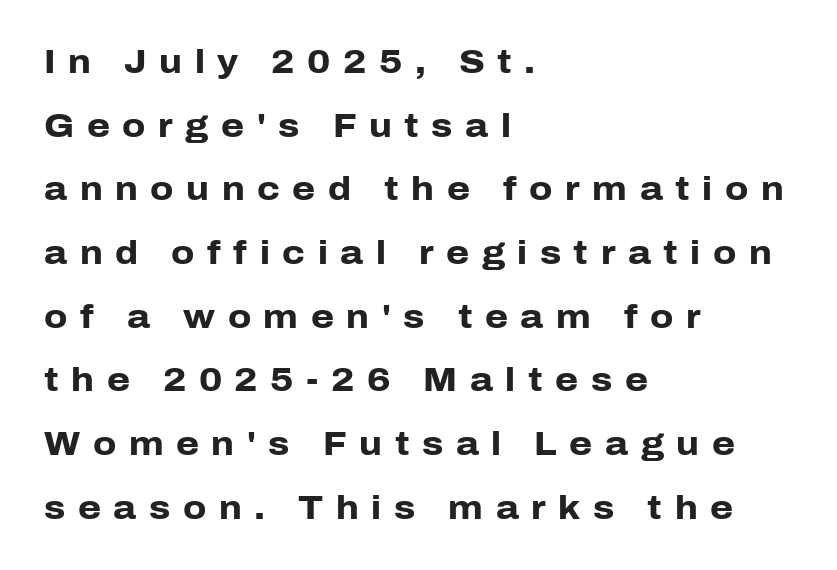
{"serif": "no", "italic": "no", "bold": "yes", "weight": "heavy", "width": "normal", "stroke_contrast": "low", "x_height": "medium", "monospaced": "no", "underline": "no", "align": "left", "line_spacing": "loose", "line_spacing_ratio": 1.93, "letter_spacing": "wide", "letter_spacing_em": 0.38, "glyph_px": 33}
